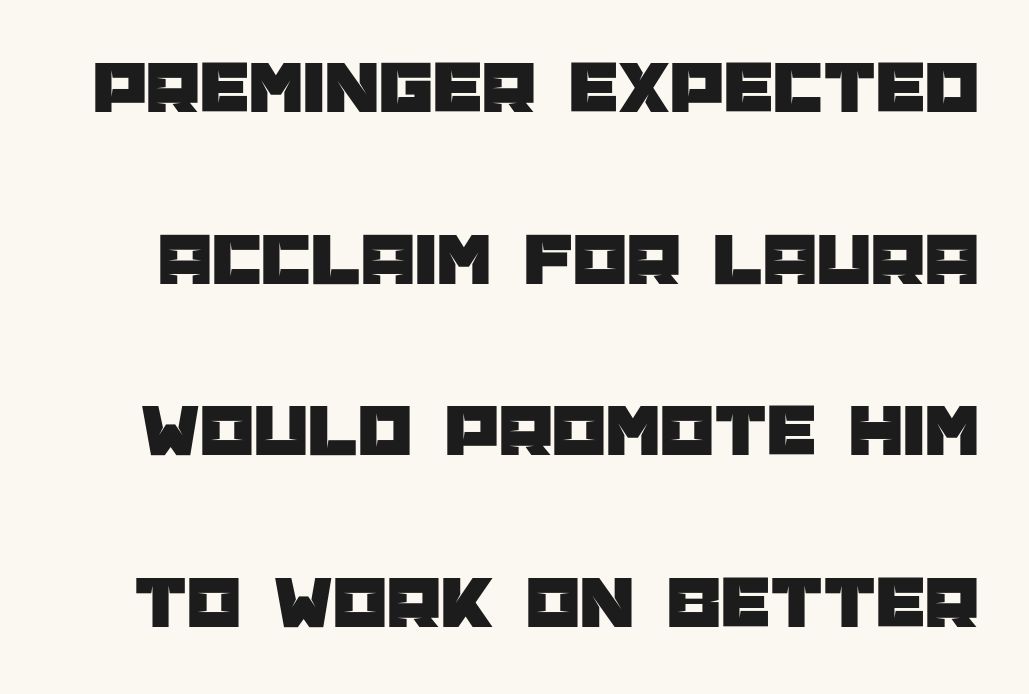
The image shows 77 px sans-serif type, upright; set loose line spacing (2.23x), normal letter spacing, not underlined; low stroke contrast and a large x-height.
